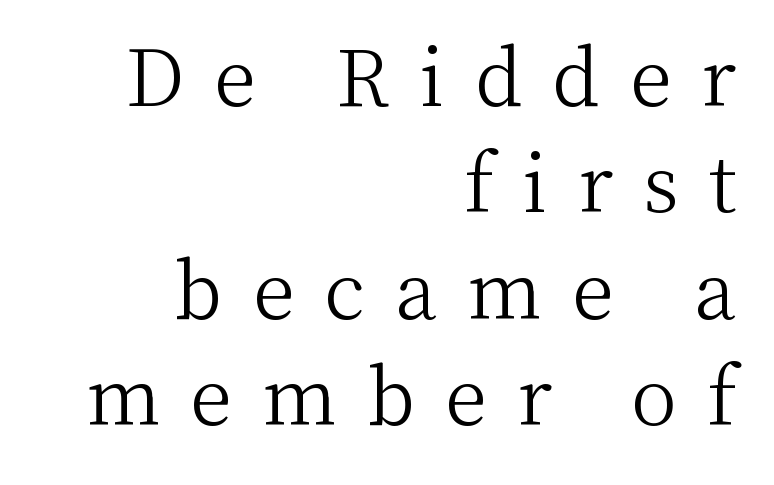
Honestly, the letter spacing is so wide it's the main thing you notice. Little horizontal feet cap the strokes, marking this as serif type. The type sits square on the baseline with zero lean. This sample keeps an unexceptional amount of space between lines.
